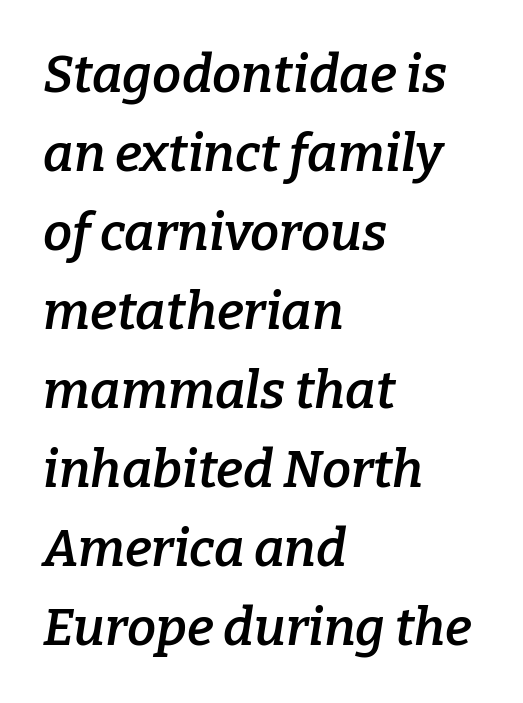
Q: Is the text bold? A: Semi-bold.
Q: Is the text italic (slanted)? A: Yes, it leans right by about 9 degrees.
Q: Is the typeface a serif or a sans-serif typeface? A: Serif.
Q: Is the text underlined? A: No.
Q: How is the paragraph aligned? A: Left-aligned.
Q: Is the spacing between letters normal or unusually wide? A: Normal.
Q: Is the spacing between lines tight, normal or loose? A: Normal.
Q: Width (condensed, normal, or wide)? A: Normal.
Q: Stroke contrast? A: Low.
Q: x-height? A: Medium.
Q: Monospaced? A: No.
